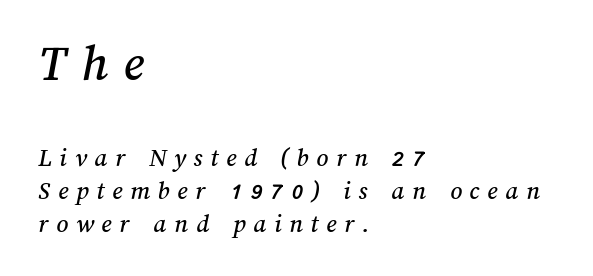
{"width": "normal", "stroke_contrast": "medium", "x_height": "medium", "monospaced": "no", "underline": "no", "align": "left", "line_spacing": "normal", "line_spacing_ratio": 1.26, "letter_spacing": "wide", "letter_spacing_em": 0.3, "larger_block": "first", "size_ratio": 2.0, "glyph_px": 52}
